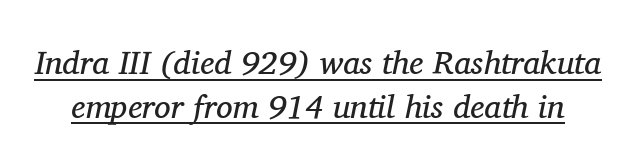
{"serif": "yes", "italic": "yes", "lean": "right", "slant_degrees": 11, "bold": "no", "weight": "regular", "width": "normal", "stroke_contrast": "medium", "x_height": "medium", "monospaced": "no", "underline": "yes", "line_spacing": "normal", "line_spacing_ratio": 1.33, "letter_spacing": "normal", "letter_spacing_em": 0.0, "glyph_px": 33}
